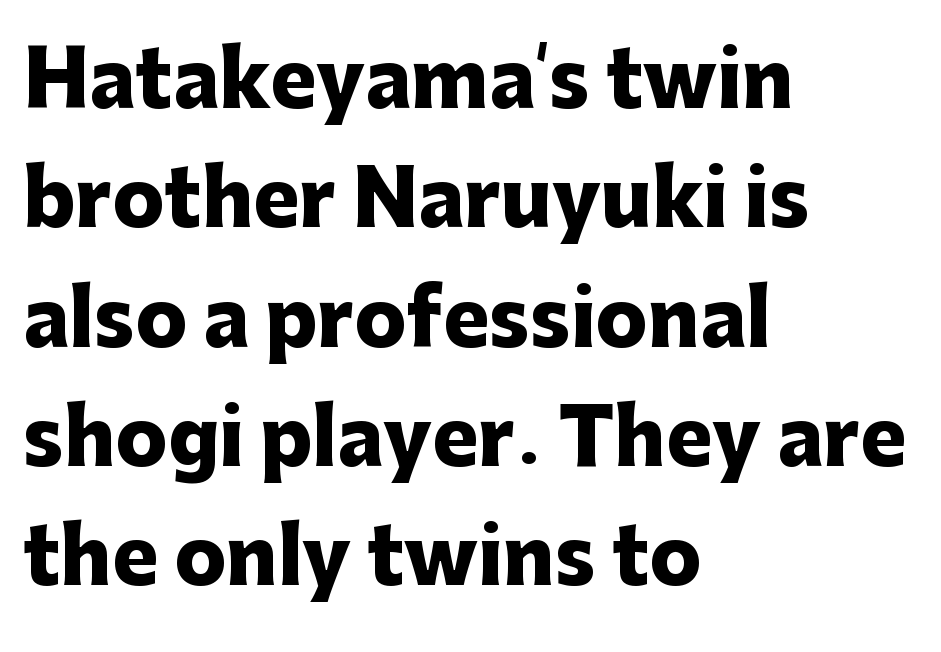
{"serif": "no", "italic": "no", "bold": "yes", "weight": "heavy", "width": "normal", "stroke_contrast": "low", "x_height": "medium", "monospaced": "no", "underline": "no", "align": "left", "line_spacing": "normal", "line_spacing_ratio": 1.55, "letter_spacing": "normal", "letter_spacing_em": 0.0, "glyph_px": 77}
